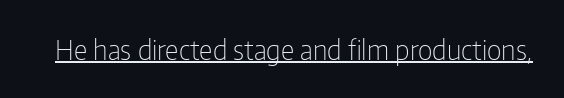
The image shows 27 px text type, upright; set normal letter spacing, underlined.
